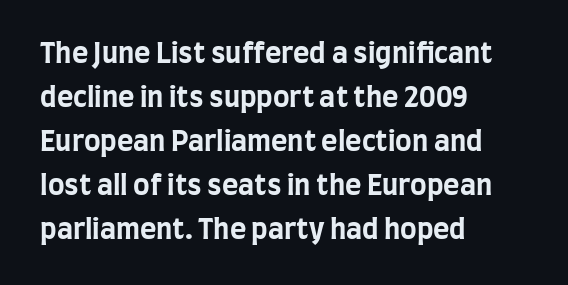
The image shows 28 px bold, condensed sans-serif type, upright; set left-aligned, normal line spacing (1.57x), normal letter spacing, not underlined; low stroke contrast and a large x-height.
